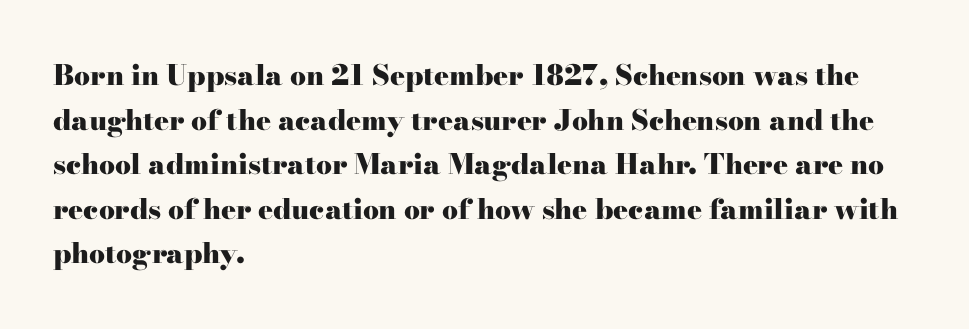
{"serif": "yes", "italic": "no", "bold": "yes", "weight": "heavy", "width": "wide", "stroke_contrast": "high", "x_height": "small", "monospaced": "no", "underline": "no", "align": "left", "line_spacing": "normal", "line_spacing_ratio": 1.59, "letter_spacing": "normal", "letter_spacing_em": 0.0, "glyph_px": 28}
